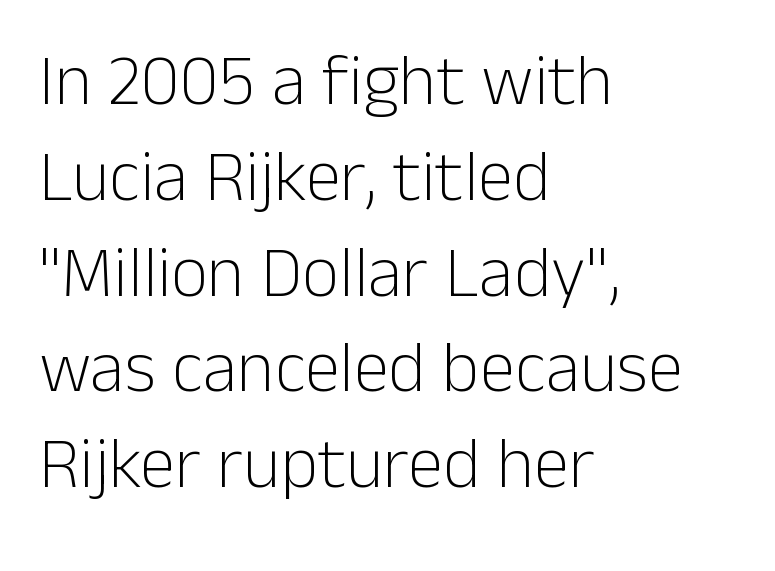
Observe the absence of serifs on each vertical stroke in this sample. The lettering stays uniformly vertical, giving the passage a roman look. Nobody drew a line under any word here. Whoever set this chose a conventional vertical rhythm. Does the copy run flush right? No — it runs flush left. Think standard paragraph weight, or any step lighter than that.
